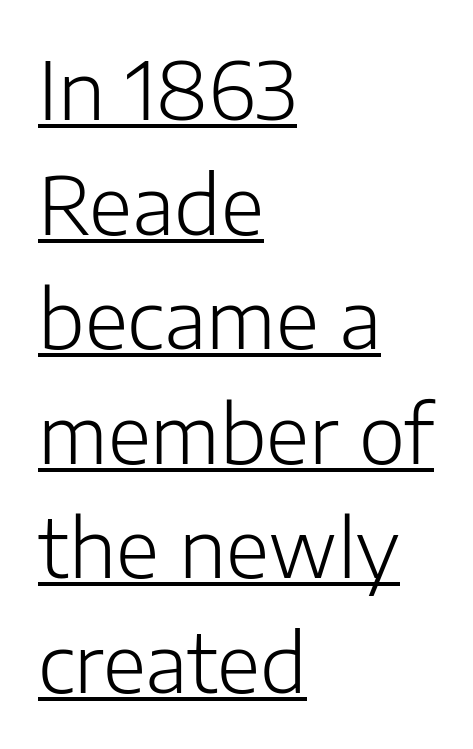
No italicization has been applied; the sample stays upright. Nobody touched the tracking dial on this one. The lines are quadded left. Nothing heavy about these letters — not bold at all.
